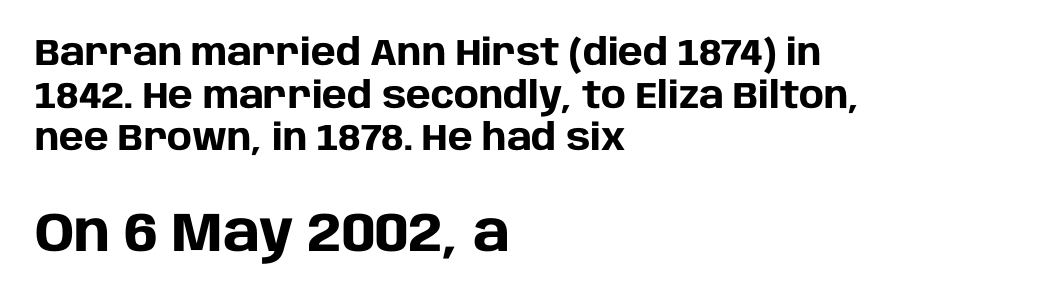
{"serif": "no", "italic": "no", "bold": "yes", "weight": "heavy", "width": "normal", "stroke_contrast": "low", "x_height": "large", "monospaced": "no", "underline": "no", "align": "left", "line_spacing": "tight", "line_spacing_ratio": 1.15, "letter_spacing": "normal", "letter_spacing_em": 0.0, "larger_block": "second", "size_ratio": 1.49, "glyph_px": 55}
